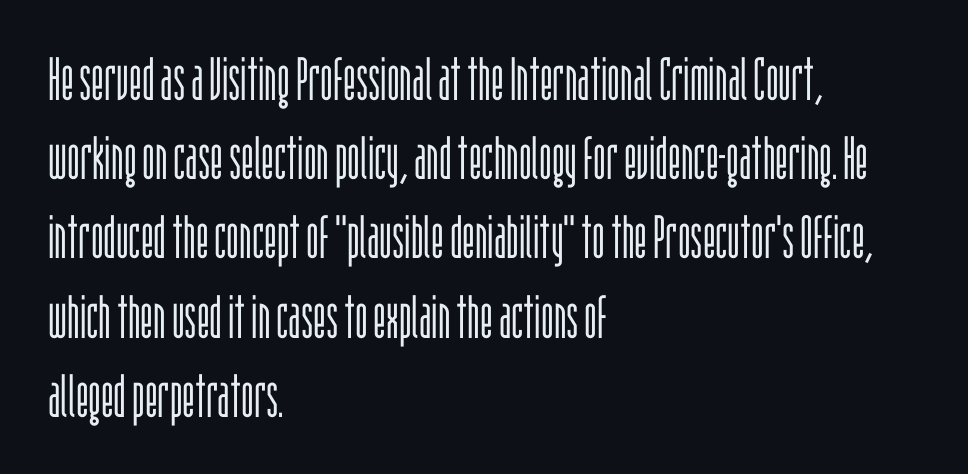
You can tell it's not italic because the verticals are truly vertical. Examine the stroke ends and you'll find no serifs. A classic flush-left, rag-right setting is used for this passage. Descender tails drop into unmarked territory.
